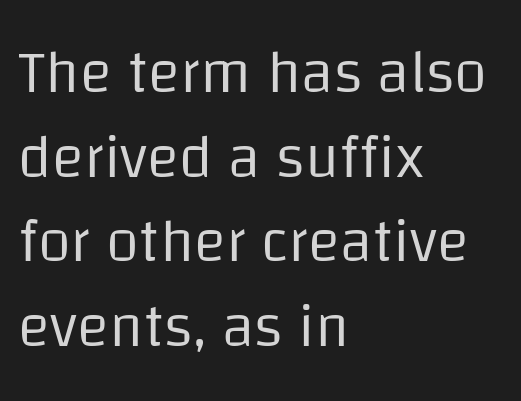
The image shows 60 px regular-weight sans-serif type, upright; set left-aligned, normal line spacing (1.41x), normal letter spacing, not underlined; low stroke contrast and a large x-height.
